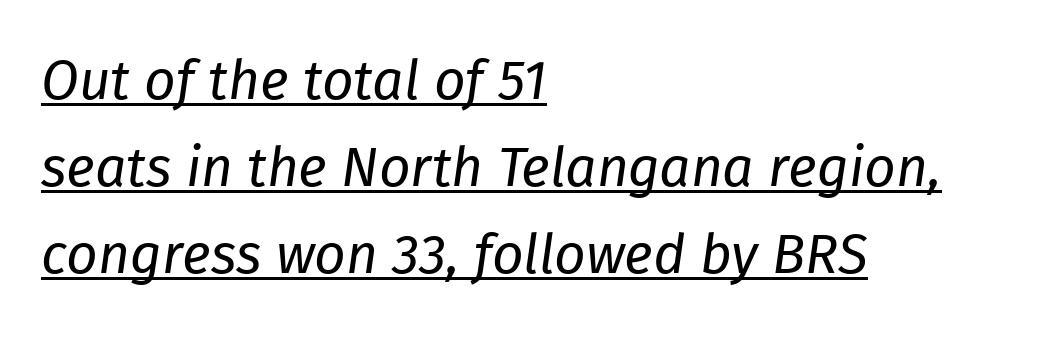
The image shows 55 px regular-weight type, italic (leaning right); set left-aligned, normal line spacing (1.58x), normal letter spacing, underlined; low stroke contrast and a medium x-height.
